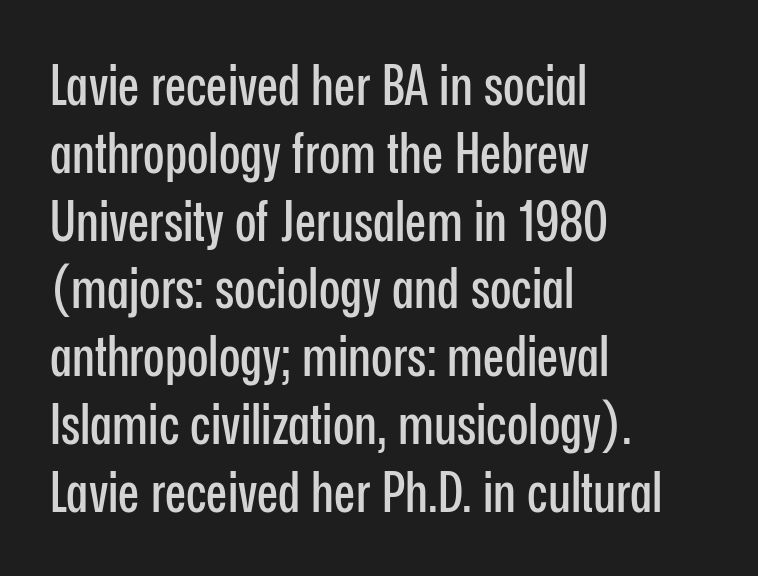
{"serif": "no", "italic": "no", "width": "condensed", "stroke_contrast": "low", "x_height": "medium", "monospaced": "no", "underline": "no", "align": "left", "line_spacing_ratio": 1.21, "letter_spacing": "normal", "letter_spacing_em": 0.0, "glyph_px": 56}
